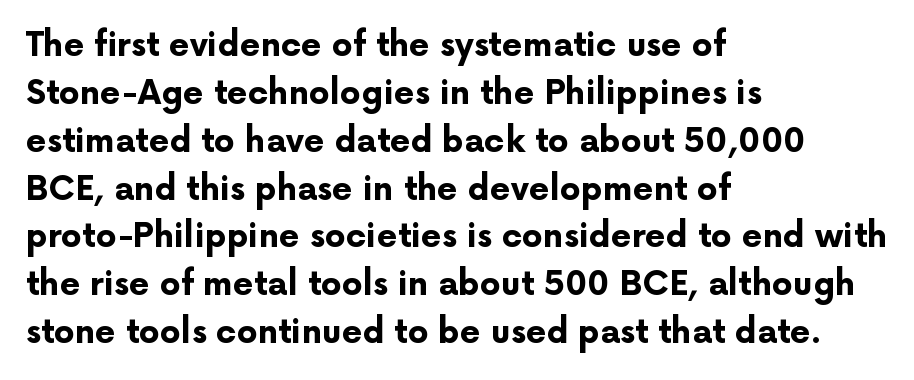
The rendering uses natural spacing where letterforms have individual widths. The rendering keeps characters at their native spacing. The glyphs in this specimen are sans serif. Horizontally, the lines are justified to the leading edge only.
